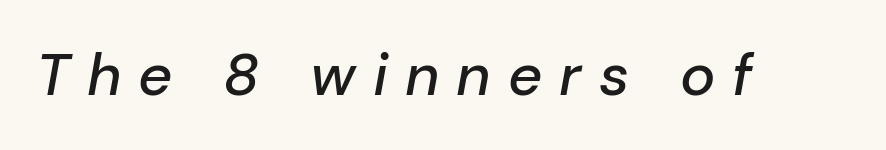
Q: Is the text italic (slanted)? A: Yes, it leans right by about 10 degrees.
Q: Is the text underlined? A: No.
Q: Is the spacing between letters normal or unusually wide? A: Unusually wide.
Q: Width (condensed, normal, or wide)? A: Normal.
Q: Stroke contrast? A: Low.
Q: x-height? A: Medium.
Q: Monospaced? A: No.
